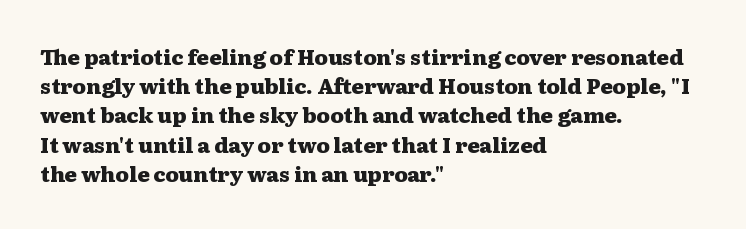
{"italic": "no", "bold": "yes", "underline": "no", "align": "left", "line_spacing": "normal", "line_spacing_ratio": 1.39, "letter_spacing": "normal", "letter_spacing_em": 0.0, "glyph_px": 21}
